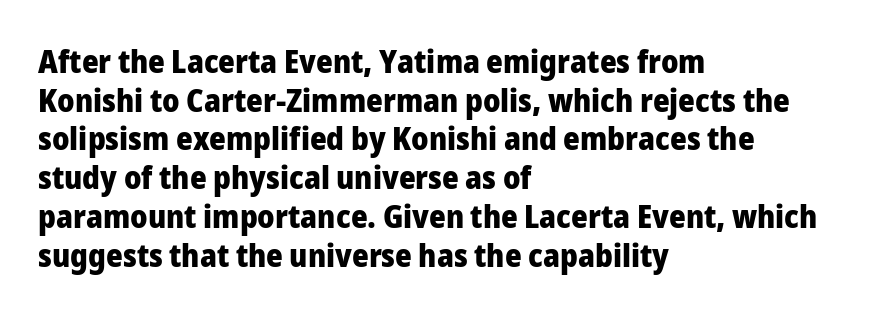
Beneath every word, the page is bare. The gaps between neighbouring characters are ordinary and unremarkable. Is the type bold? Yes — the strokes are clearly thick and heavy. Letterform terminals end flat and unadorned throughout the passage.
